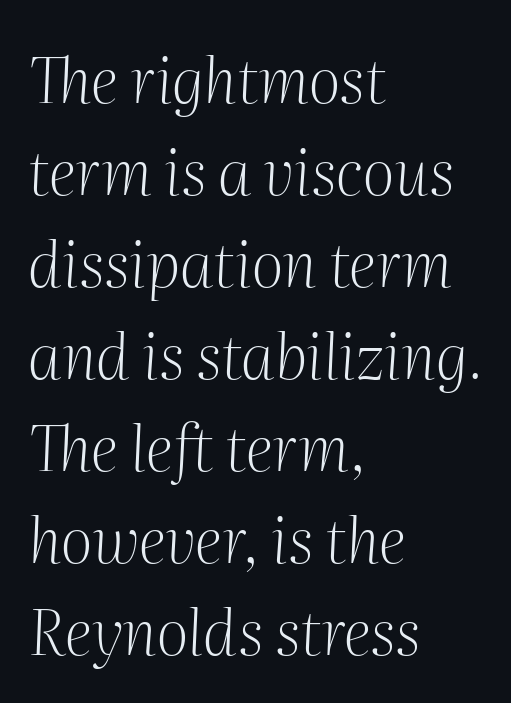
Q: Is the text bold? A: No.
Q: Is the text italic (slanted)? A: Yes, it leans right by about 2 degrees.
Q: Is the typeface a serif or a sans-serif typeface? A: Serif.
Q: Is the text underlined? A: No.
Q: How is the paragraph aligned? A: Left-aligned.
Q: Is the spacing between letters normal or unusually wide? A: Normal.
Q: Is the spacing between lines tight, normal or loose? A: Normal.
Q: Width (condensed, normal, or wide)? A: Normal.
Q: Stroke contrast? A: Medium.
Q: x-height? A: Medium.
Q: Monospaced? A: No.
